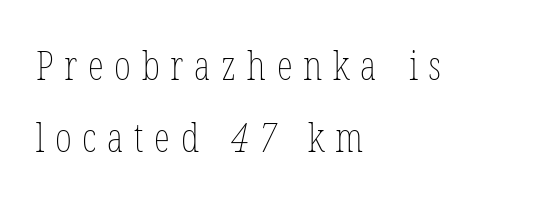
{"bold": "no", "weight": "thin", "width": "condensed", "stroke_contrast": "low", "x_height": "medium", "monospaced": "no", "underline": "no", "align": "left", "line_spacing_ratio": 1.76, "letter_spacing": "wide", "letter_spacing_em": 0.26, "glyph_px": 41}
